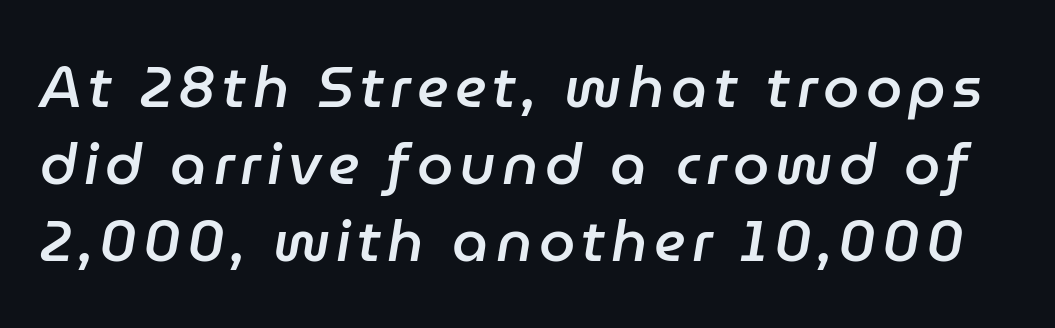
These lines carry some extra weight — a demibold, not a full bold. This sample has the flowing, uneven cadence of proportional lettering. A normal amount of white space separates one row of letters from the next. The face used here has a pronounced slope to its letters.
